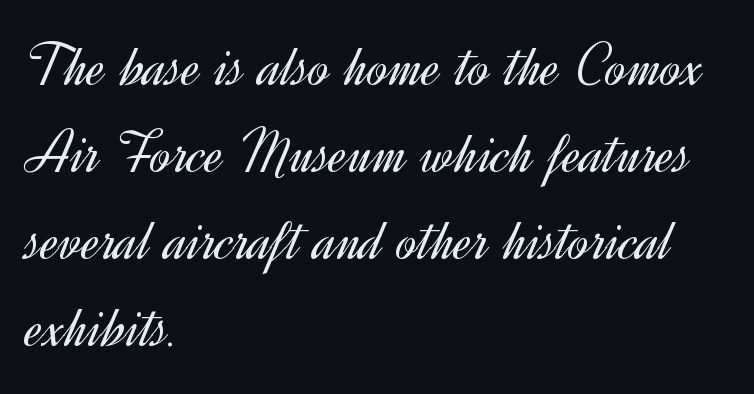
Caption: standard tracking, unaltered. Grotesque or geometric, the face here clearly has no serifs. The font is comparable to plain body text, perhaps lighter. Leading: standard.
